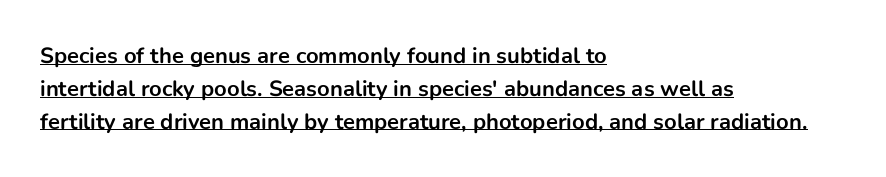
In terms of posture, this sample is upright. Check the space under the baseline: a stroke is drawn there. Reading down the block, your eye returns to a fixed left position each line. Plenty of ink on the page — the face is bold.
